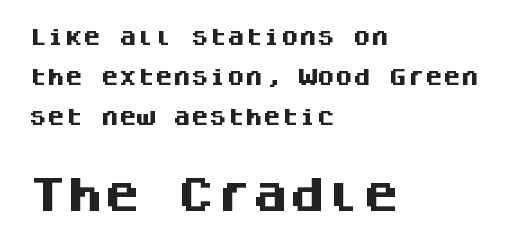
The image shows 37 px heavy sans-serif type, upright, monospaced; set left-aligned, loose line spacing (2.21x), normal letter spacing, not underlined; the second (bottom) block is 2.06x larger; medium stroke contrast and a large x-height.
